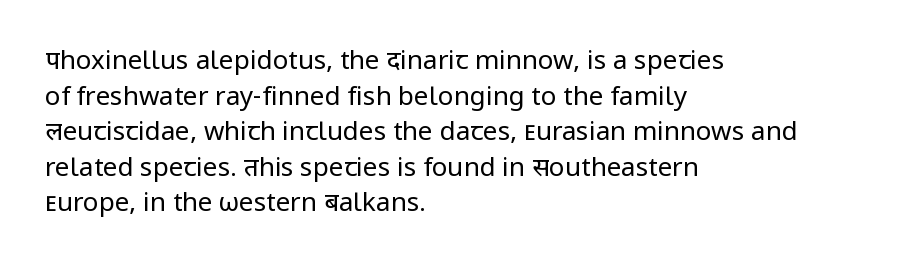
Q: Is the text bold? A: No.
Q: Is the text italic (slanted)? A: No, it is upright.
Q: Is the text underlined? A: No.
Q: How is the paragraph aligned? A: Left-aligned.
Q: Is the spacing between letters normal or unusually wide? A: Normal.
Q: Is the spacing between lines tight, normal or loose? A: Normal.
